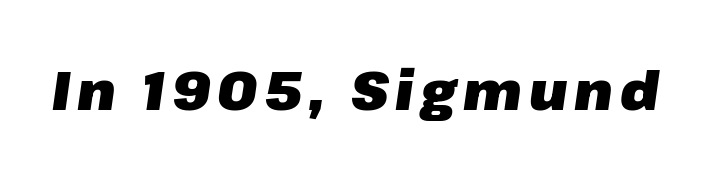
{"italic": "yes", "lean": "right", "slant_degrees": 8, "bold": "yes", "weight": "heavy", "width": "normal", "stroke_contrast": "low", "x_height": "medium", "monospaced": "no", "underline": "no", "glyph_px": 54}
